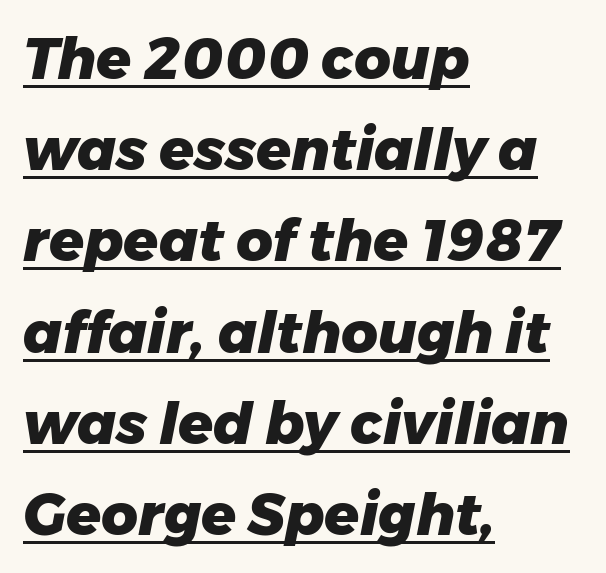
The image shows 57 px heavy type, italic (leaning right); set left-aligned, normal line spacing (1.6x), normal letter spacing, underlined; low stroke contrast and a medium x-height.
